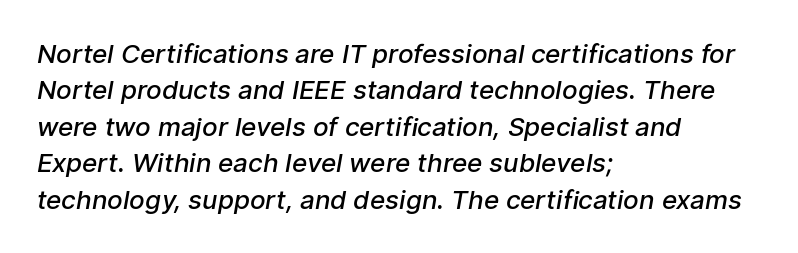
Q: Is the text bold? A: Semi-bold.
Q: Is the text underlined? A: No.
Q: How is the paragraph aligned? A: Left-aligned.
Q: Is the spacing between letters normal or unusually wide? A: Normal.
Q: Is the spacing between lines tight, normal or loose? A: Normal.
